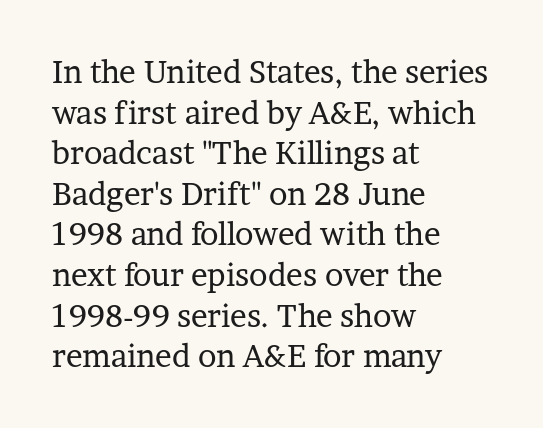
The words here are not underlined. The compositor pushed each line to the left boundary. You could not count columns in this text — the font is proportionally spaced. Vertically, the passage feels balanced, rows spaced as you'd expect.
